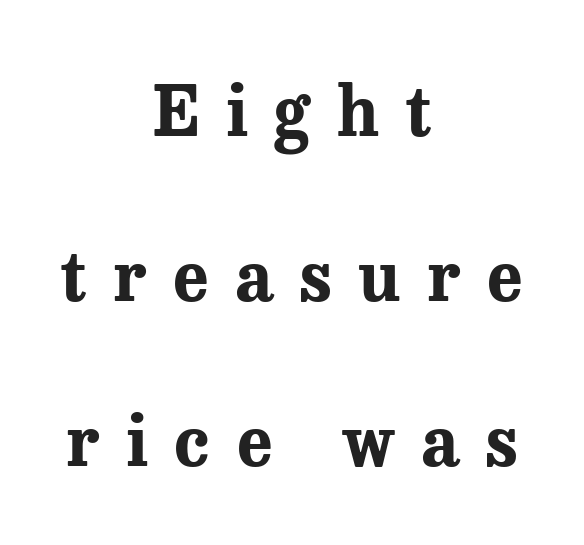
The image shows 69 px bold serif type, upright; set centered, loose line spacing (2.39x), unusually wide letter spacing (+0.38 em), not underlined; medium stroke contrast and a medium x-height.
